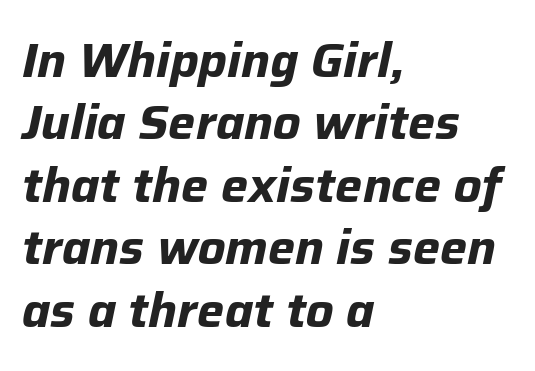
Q: Is the text bold? A: Yes.
Q: Is the text italic (slanted)? A: Yes, it leans right by about 12 degrees.
Q: Is the text underlined? A: No.
Q: How is the paragraph aligned? A: Left-aligned.
Q: Is the spacing between letters normal or unusually wide? A: Normal.
Q: Is the spacing between lines tight, normal or loose? A: Normal.
Q: Width (condensed, normal, or wide)? A: Normal.
Q: Stroke contrast? A: Low.
Q: x-height? A: Medium.
Q: Monospaced? A: No.
